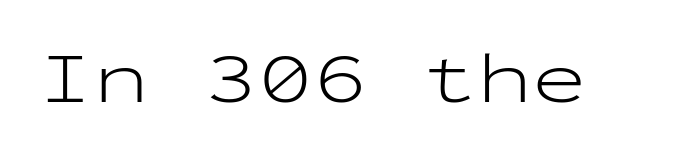
{"serif": "no", "italic": "no", "bold": "no", "weight": "light", "width": "wide", "stroke_contrast": "low", "x_height": "medium", "monospaced": "yes", "underline": "no", "letter_spacing": "normal", "letter_spacing_em": 0.0, "glyph_px": 73}
